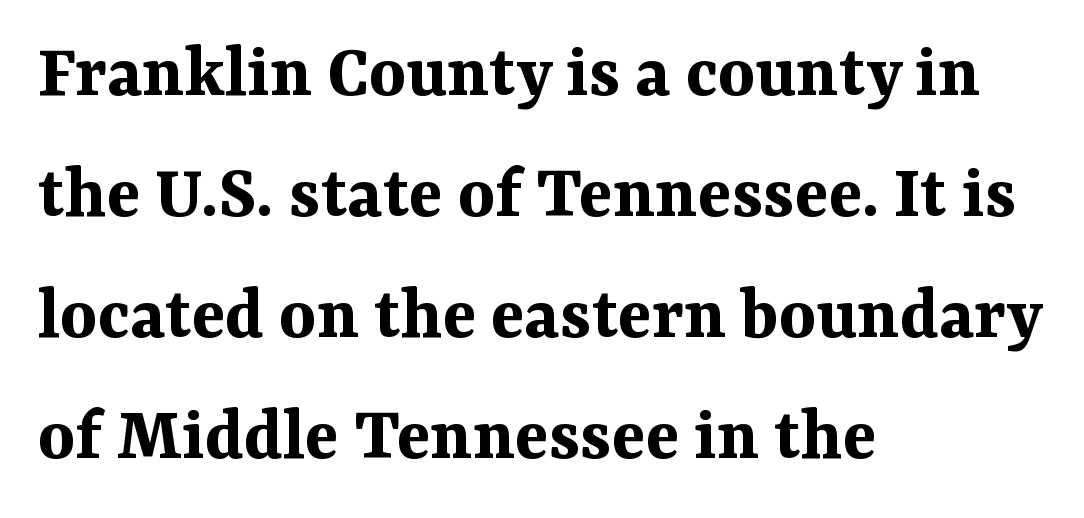
Q: Is the text bold? A: Yes.
Q: Is the text italic (slanted)? A: No, it is upright.
Q: Is the typeface a serif or a sans-serif typeface? A: Serif.
Q: Is the text underlined? A: No.
Q: How is the paragraph aligned? A: Left-aligned.
Q: Is the spacing between letters normal or unusually wide? A: Normal.
Q: Is the spacing between lines tight, normal or loose? A: Normal.
Q: Width (condensed, normal, or wide)? A: Normal.
Q: Stroke contrast? A: Medium.
Q: x-height? A: Medium.
Q: Monospaced? A: No.
